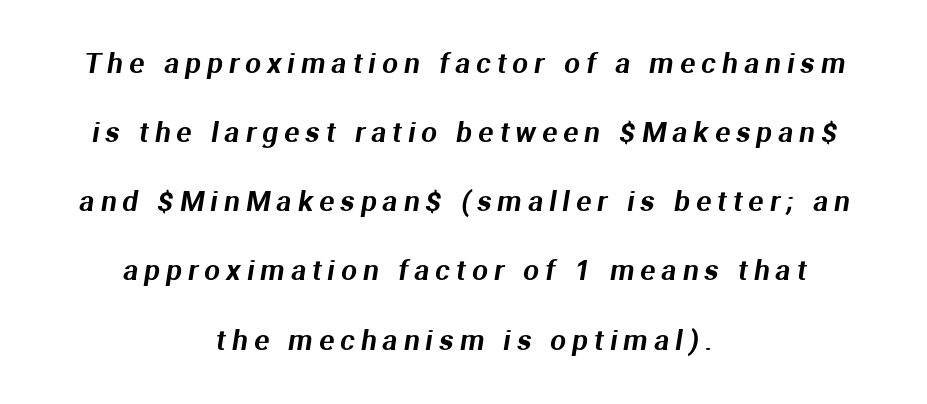
Q: Is the typeface a serif or a sans-serif typeface? A: Sans-serif.
Q: Is the text underlined? A: No.
Q: How is the paragraph aligned? A: Centered.
Q: Is the spacing between letters normal or unusually wide? A: Unusually wide.
Q: Is the spacing between lines tight, normal or loose? A: Loose.
Q: Width (condensed, normal, or wide)? A: Normal.
Q: Stroke contrast? A: Medium.
Q: x-height? A: Medium.
Q: Monospaced? A: No.
